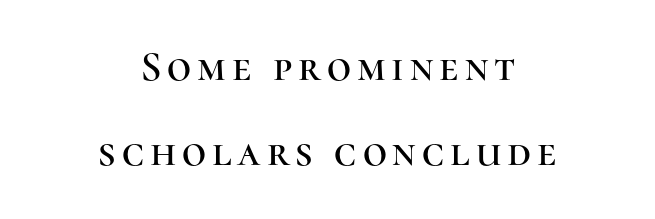
Italic: no, the glyphs are upright roman. A bare baseline throughout the passage. These lines are composed in type with serifs. Typeset on center — no edge is straight.
